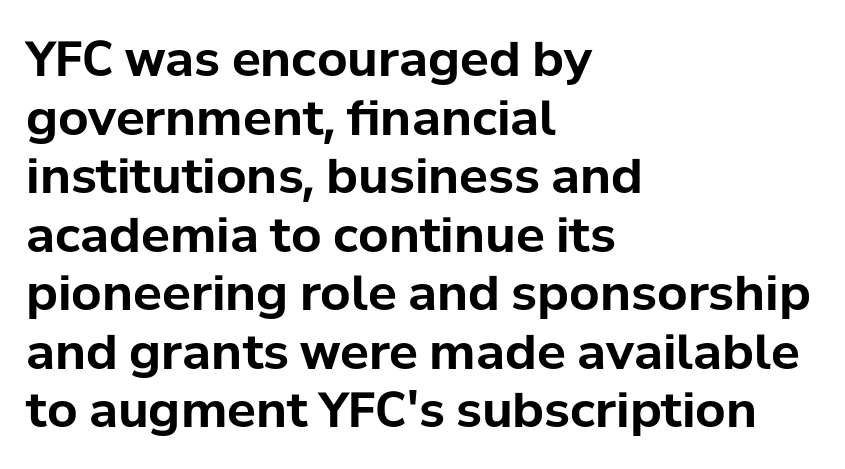
{"serif": "no", "italic": "no", "bold": "yes", "weight": "bold", "width": "normal", "stroke_contrast": "low", "x_height": "medium", "monospaced": "no", "underline": "no", "align": "left", "line_spacing_ratio": 1.22, "letter_spacing": "normal", "letter_spacing_em": 0.0, "glyph_px": 48}
